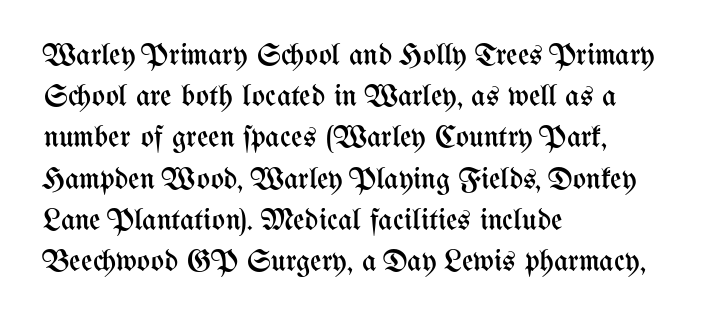
The passage shown is typed in a proportional face where columns would drift. Each line starts at the same left margin while the right side varies. There is no visible air inserted between adjacent glyphs. Compared with a typical body face, this is equally light or lighter still. You can tell it's not italic because the verticals are truly vertical.
